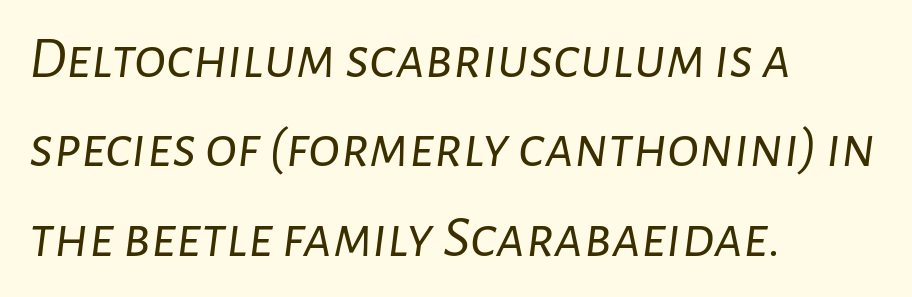
The image shows 60 px light type, italic (leaning right); set left-aligned, normal line spacing (1.49x), normal letter spacing, not underlined; low stroke contrast and a medium x-height.
